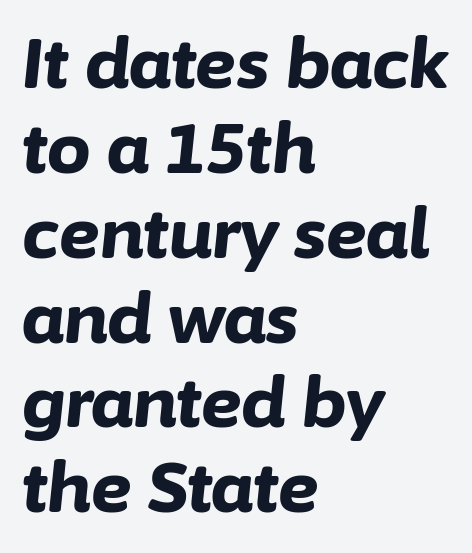
The horizontal fit of the characters is conventional and even. The passage shown is typed in a proportional face where columns would drift. Rule under the text: the space is simply empty. Heavy, bold letterforms.
